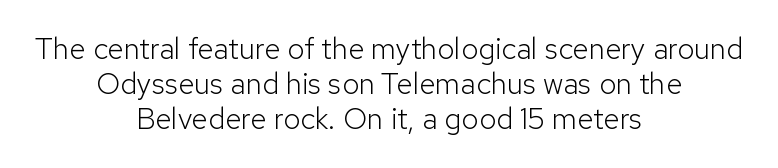
Q: Is the text bold? A: No.
Q: Is the text italic (slanted)? A: No, it is upright.
Q: Is the typeface a serif or a sans-serif typeface? A: Sans-serif.
Q: Is the text underlined? A: No.
Q: How is the paragraph aligned? A: Centered.
Q: Is the spacing between letters normal or unusually wide? A: Normal.
Q: Width (condensed, normal, or wide)? A: Normal.
Q: Stroke contrast? A: Low.
Q: x-height? A: Medium.
Q: Monospaced? A: No.
